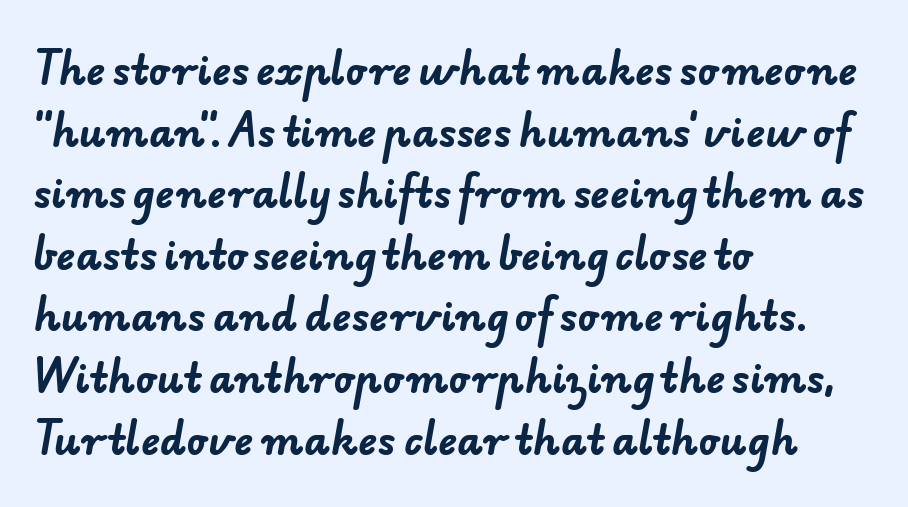
The image shows 40 px bold sans-serif type; set left-aligned, normal line spacing (1.54x), normal letter spacing, not underlined; low stroke contrast and a small x-height.
